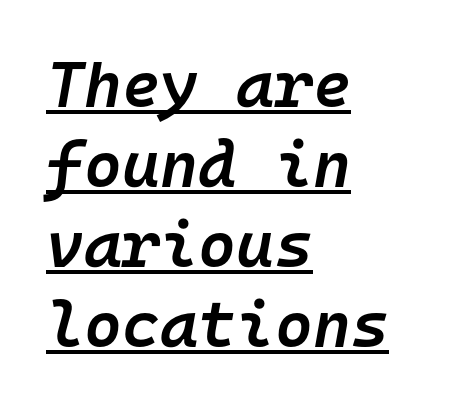
The image shows 65 px semibold type, italic (leaning right), monospaced; set left-aligned, line spacing 1.23x, normal letter spacing, underlined; low stroke contrast and a medium x-height.
